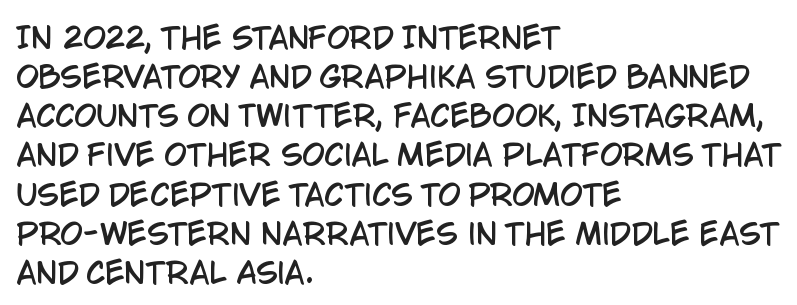
Q: Is the text italic (slanted)? A: No, it is upright.
Q: Is the typeface a serif or a sans-serif typeface? A: Sans-serif.
Q: Is the text underlined? A: No.
Q: How is the paragraph aligned? A: Left-aligned.
Q: Is the spacing between letters normal or unusually wide? A: Normal.
Q: Is the spacing between lines tight, normal or loose? A: Normal.
Q: Width (condensed, normal, or wide)? A: Condensed.
Q: Stroke contrast? A: Low.
Q: x-height? A: Large.
Q: Monospaced? A: No.
